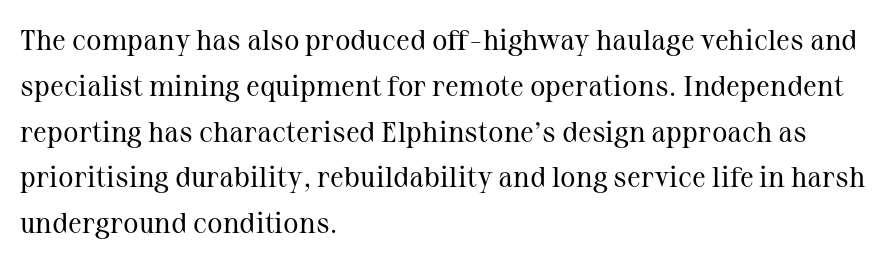
The string is rendered with underlining switched off. No letter is thick-stroked: the sample isn't bold. The compositor pushed each line to the left boundary. Spacing verdict: proportional, widths tailored to each character. Serif or sans? Serif — the stroke terminals have little feet.
